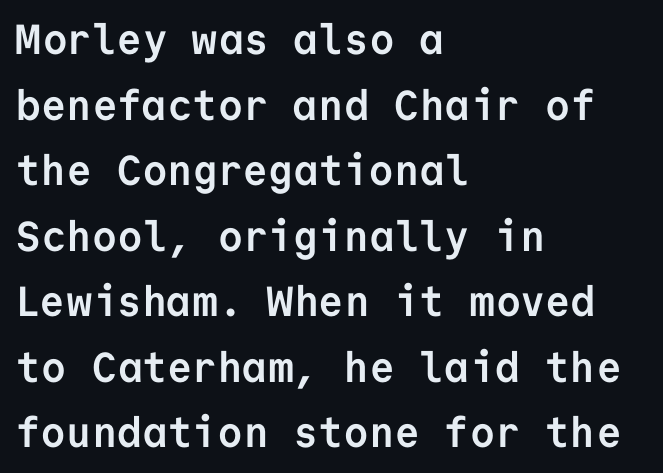
{"serif": "no", "italic": "no", "bold": "yes", "weight": "semibold", "width": "normal", "stroke_contrast": "low", "x_height": "medium", "monospaced": "yes", "underline": "no", "align": "left", "line_spacing": "normal", "line_spacing_ratio": 1.56, "letter_spacing": "normal", "letter_spacing_em": 0.0, "glyph_px": 42}
